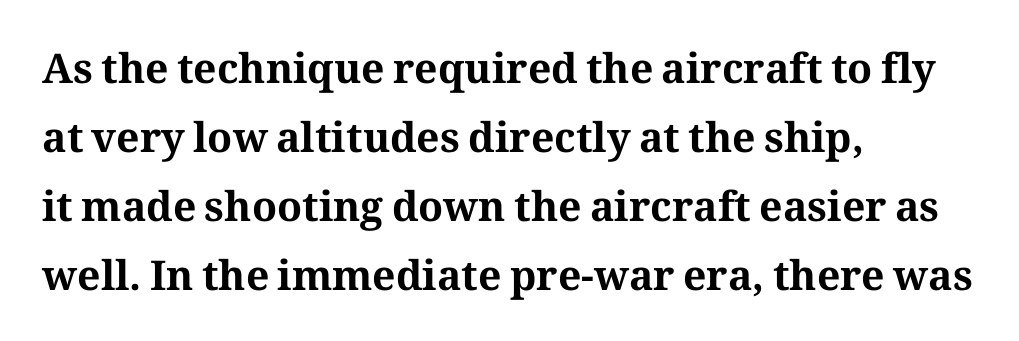
{"serif": "yes", "italic": "no", "bold": "yes", "weight": "bold", "width": "normal", "stroke_contrast": "medium", "x_height": "medium", "monospaced": "no", "underline": "no", "align": "left", "line_spacing": "normal", "line_spacing_ratio": 1.68, "letter_spacing": "normal", "letter_spacing_em": 0.0, "glyph_px": 41}
